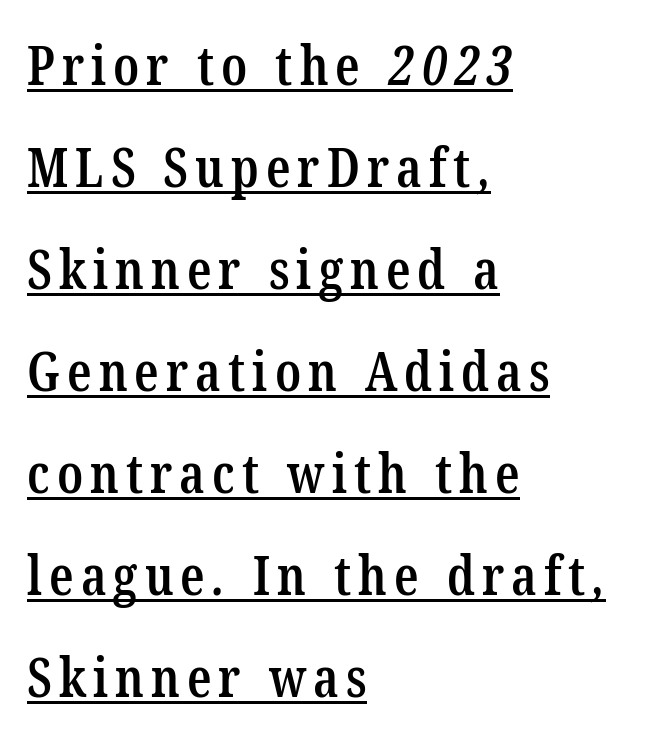
The passage shown is typed in a proportional face where columns would drift. Little horizontal feet cap the strokes, marking this as serif type. Stroke thickness is moderately raised; the sample reads as semibold. Which margin do the lines hug? The left one — the right edge is uneven. Somebody hit Ctrl+U on this one — the words are underlined.
